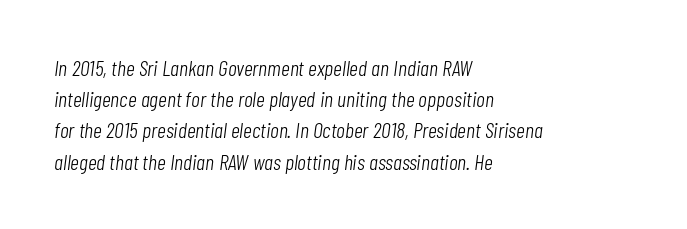
Q: Is the text bold? A: No.
Q: Is the text italic (slanted)? A: Yes, it leans right by about 7 degrees.
Q: Is the text underlined? A: No.
Q: How is the paragraph aligned? A: Left-aligned.
Q: Is the spacing between letters normal or unusually wide? A: Normal.
Q: Is the spacing between lines tight, normal or loose? A: Normal.
